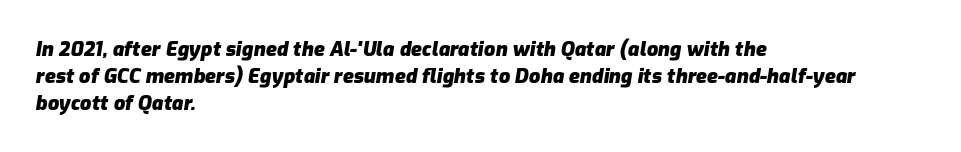
Q: Is the text bold? A: Yes.
Q: Is the text italic (slanted)? A: Yes, it leans right by about 9 degrees.
Q: Is the text underlined? A: No.
Q: How is the paragraph aligned? A: Left-aligned.
Q: Is the spacing between letters normal or unusually wide? A: Normal.
Q: Is the spacing between lines tight, normal or loose? A: Normal.
